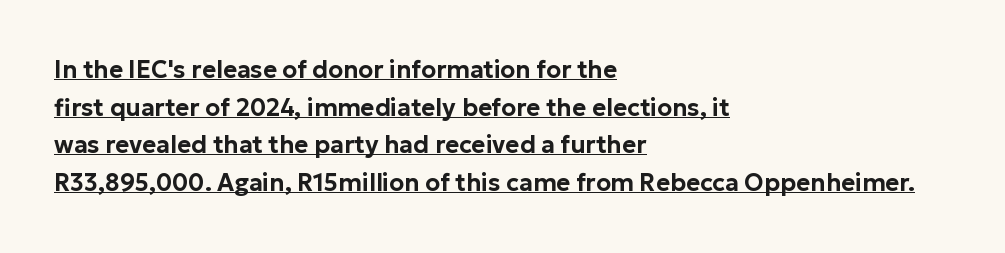
The image shows 24 px text type, upright; set left-aligned, normal line spacing (1.57x), normal letter spacing, underlined.
